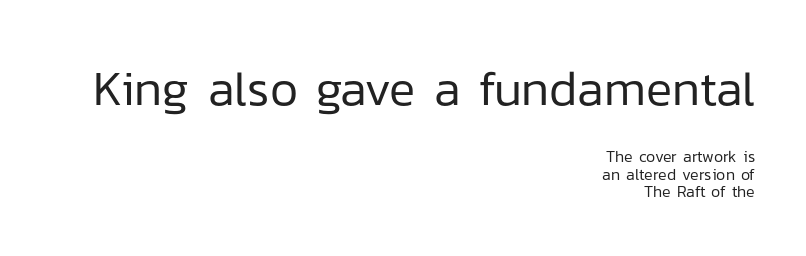
{"serif": "no", "italic": "no", "bold": "no", "weight": "regular", "width": "normal", "stroke_contrast": "low", "x_height": "medium", "monospaced": "no", "underline": "no", "align": "right", "line_spacing": "tight", "line_spacing_ratio": 1.1, "letter_spacing": "normal", "letter_spacing_em": 0.0, "larger_block": "first", "size_ratio": 3.06, "glyph_px": 49}
